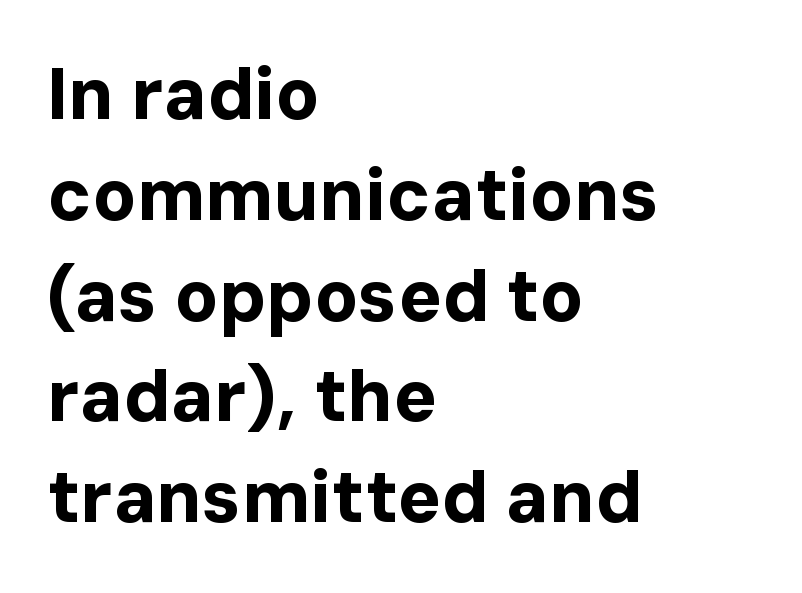
{"serif": "no", "italic": "no", "bold": "yes", "weight": "bold", "width": "normal", "stroke_contrast": "low", "x_height": "medium", "monospaced": "no", "underline": "no", "align": "left", "line_spacing": "normal", "line_spacing_ratio": 1.4, "letter_spacing": "normal", "letter_spacing_em": 0.0, "glyph_px": 72}
